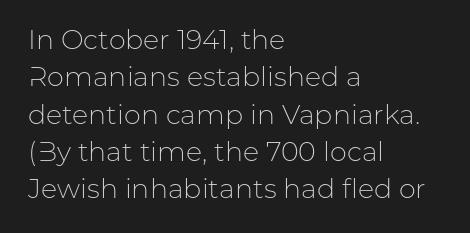
Interline gaps are of average width in this sample. Inter-character spacing is left at the font's built-in metrics. If you drew a line through each stem, it would be perfectly vertical. Words float on clear page, feet unadorned. Each line starts at the same left margin while the right side varies.
